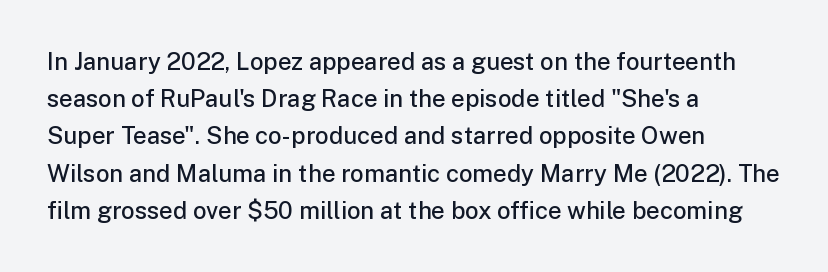
{"italic": "no", "bold": "semi", "underline": "no", "align": "left", "line_spacing": "normal", "line_spacing_ratio": 1.55, "letter_spacing": "normal", "letter_spacing_em": 0.0, "glyph_px": 24}
